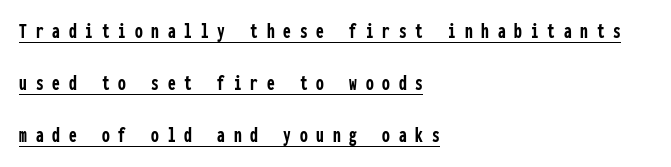
{"italic": "no", "bold": "yes", "underline": "yes", "align": "left", "line_spacing": "loose", "line_spacing_ratio": 2.37, "letter_spacing": "wide", "letter_spacing_em": 0.4, "glyph_px": 22}
